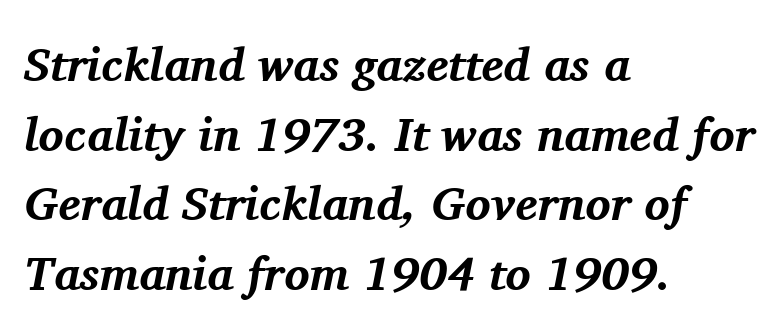
The image shows 47 px bold serif type, italic (leaning right); set left-aligned, normal line spacing (1.48x), normal letter spacing, not underlined; medium stroke contrast and a medium x-height.
